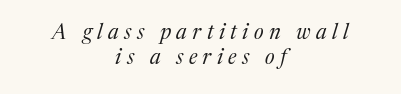
The letterforms sit at book weight or below. The rendering positions every line midway between the sides. Honestly, the letter spacing is so wide it's the main thing you notice. Posture: slanted. Descenders are the only things crossing below the line.
